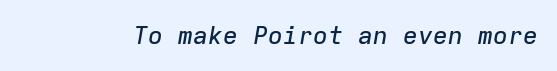
Q: Is the text italic (slanted)? A: Yes, it leans right by about 9 degrees.
Q: Is the text underlined? A: No.
Q: Is the spacing between letters normal or unusually wide? A: Normal.
